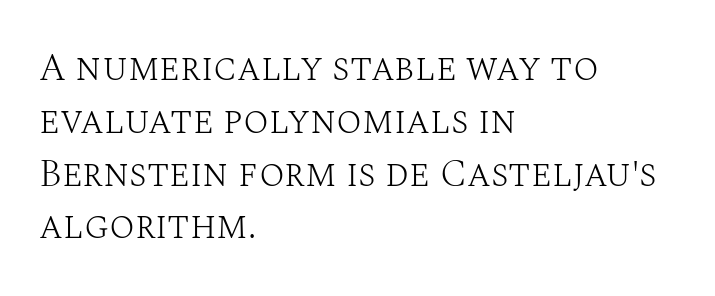
The image shows 38 px light serif type, upright; set left-aligned, normal line spacing (1.39x), normal letter spacing, not underlined; medium stroke contrast and a large x-height.
